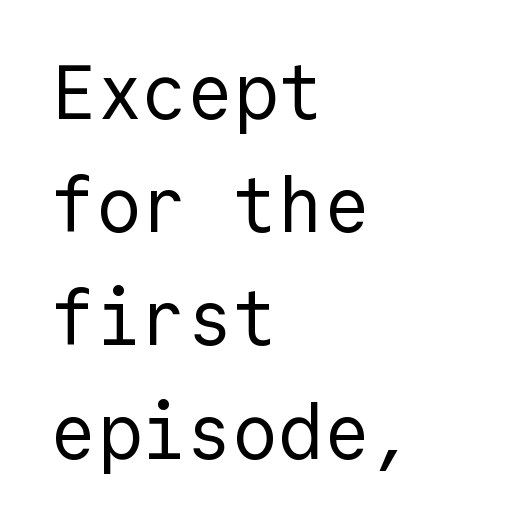
The font sits on the lighter half of the weight spectrum, regular included. Rule under the text: the space is simply empty. Visually the block forms a straight wall on the left and a jagged coastline on the right. Compared with typical body copy, the letter spacing here is the same.
